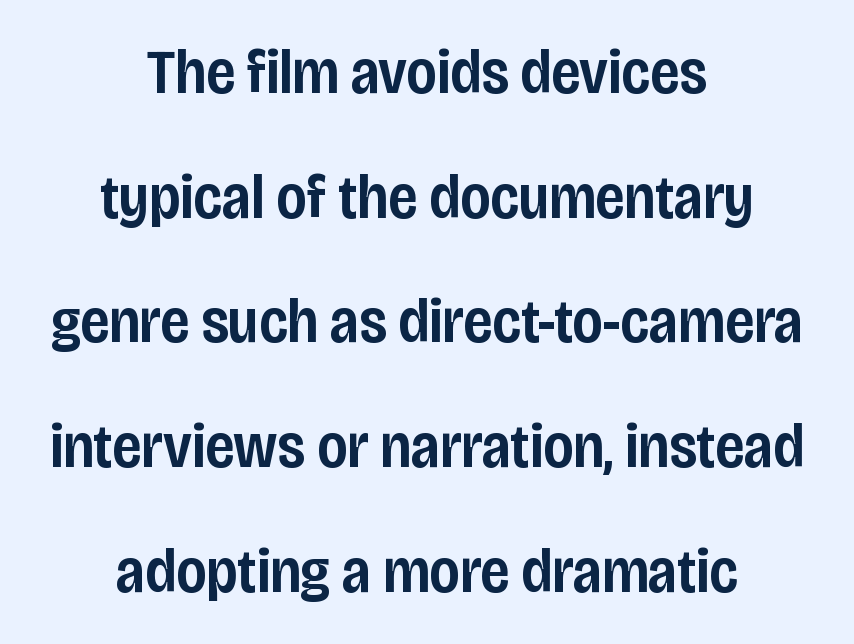
Q: Is the text bold? A: Semi-bold.
Q: Is the text italic (slanted)? A: No, it is upright.
Q: Is the typeface a serif or a sans-serif typeface? A: Sans-serif.
Q: Is the text underlined? A: No.
Q: How is the paragraph aligned? A: Centered.
Q: Is the spacing between letters normal or unusually wide? A: Normal.
Q: Is the spacing between lines tight, normal or loose? A: Loose.
Q: Width (condensed, normal, or wide)? A: Condensed.
Q: Stroke contrast? A: Low.
Q: x-height? A: Large.
Q: Monospaced? A: No.
